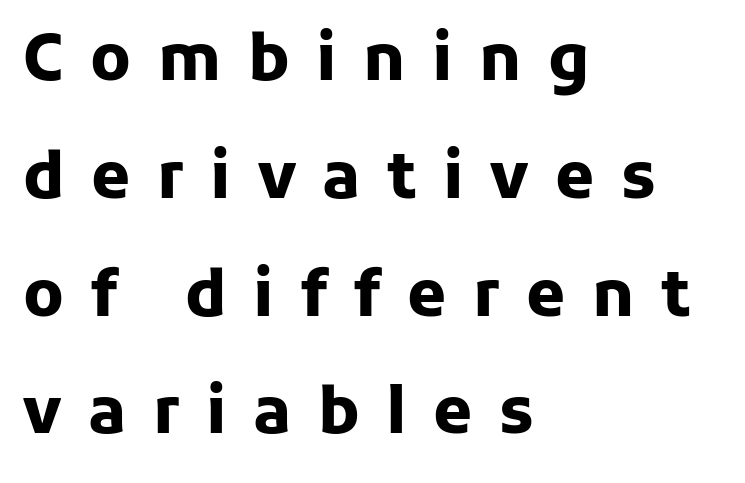
Q: Is the text bold? A: Yes.
Q: Is the text italic (slanted)? A: No, it is upright.
Q: Is the typeface a serif or a sans-serif typeface? A: Sans-serif.
Q: Is the text underlined? A: No.
Q: How is the paragraph aligned? A: Left-aligned.
Q: Is the spacing between letters normal or unusually wide? A: Unusually wide.
Q: Width (condensed, normal, or wide)? A: Normal.
Q: Stroke contrast? A: Low.
Q: x-height? A: Medium.
Q: Monospaced? A: No.
